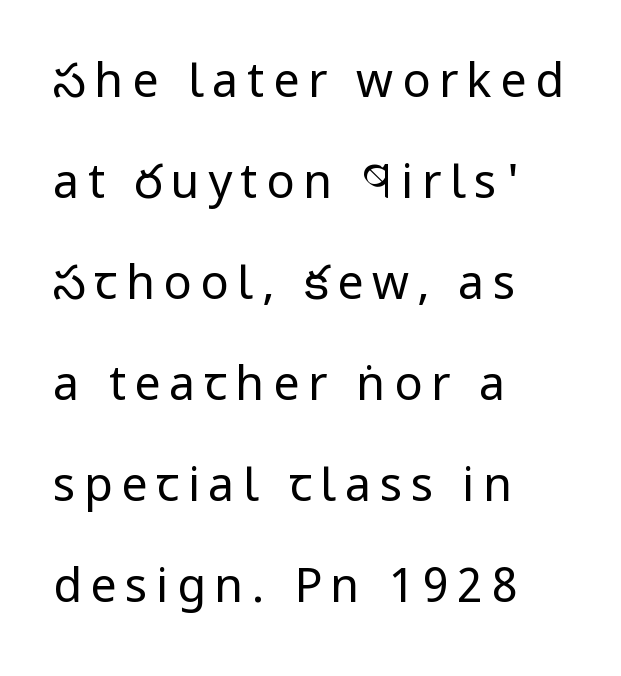
{"serif": "no", "italic": "no", "bold": "no", "weight": "regular", "width": "condensed", "stroke_contrast": "low", "x_height": "large", "monospaced": "no", "underline": "no", "align": "left", "line_spacing": "loose", "line_spacing_ratio": 2.15, "glyph_px": 47}
